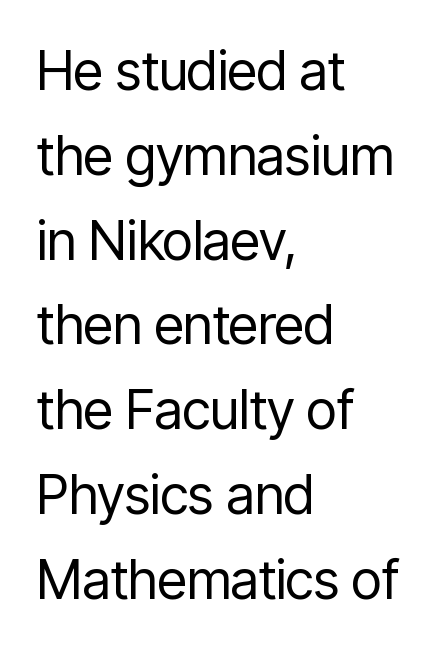
The image shows 54 px regular-weight, condensed sans-serif type, upright; set left-aligned, normal line spacing (1.57x), normal letter spacing, not underlined; low stroke contrast and a medium x-height.
